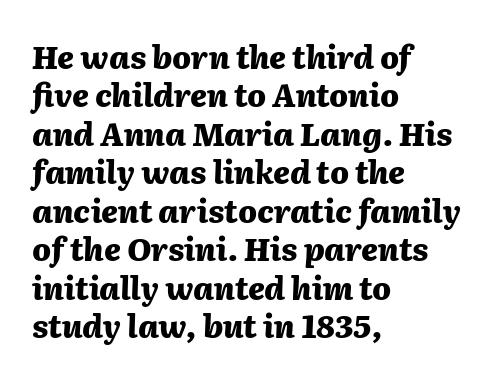
The image shows 31 px heavy type, italic (leaning right); set left-aligned, line spacing 1.24x, normal letter spacing, not underlined; medium stroke contrast and a medium x-height.
